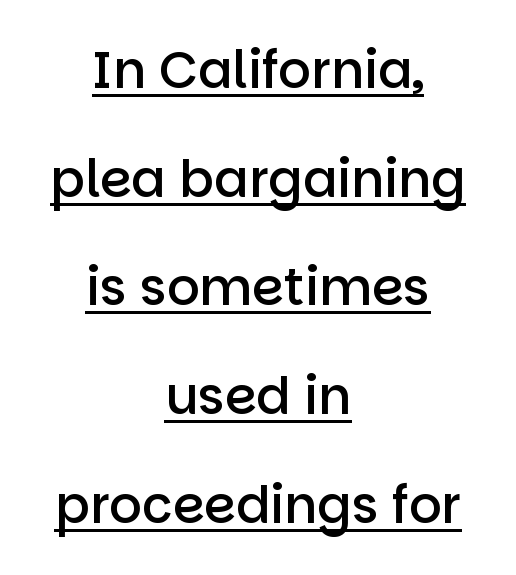
Every row of glyphs is offset so its center matches the block's center. Beneath each row of characters lies a ruled line. No extra tracking has been applied to these lines. As a designer I'd log this as weight 600, semibold. Here the designer chose a conventional face with non-uniform glyph widths.
